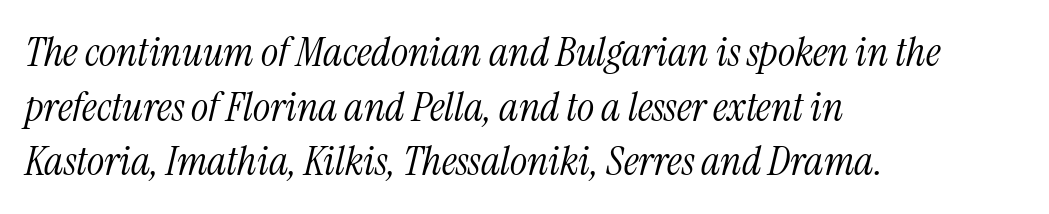
Q: Is the text bold? A: No.
Q: Is the text italic (slanted)? A: Yes, it leans right by about 13 degrees.
Q: Is the typeface a serif or a sans-serif typeface? A: Serif.
Q: Is the text underlined? A: No.
Q: How is the paragraph aligned? A: Left-aligned.
Q: Is the spacing between letters normal or unusually wide? A: Normal.
Q: Is the spacing between lines tight, normal or loose? A: Normal.
Q: Width (condensed, normal, or wide)? A: Condensed.
Q: Stroke contrast? A: Medium.
Q: x-height? A: Medium.
Q: Monospaced? A: No.
